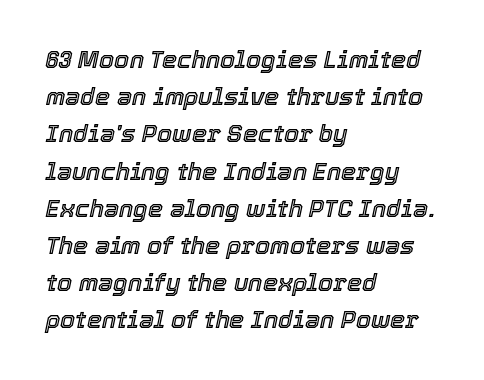
Is there much room between lines? A standard amount, neither cramped nor airy. The gap between lines stays unmarked. Each word holds together tightly as a unit, with standard inter-letter gaps. This is oblique type, the kind used for emphasis or titles.
